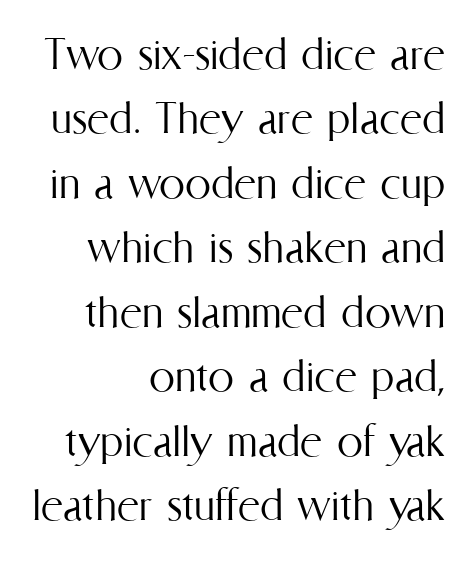
Q: Is the text bold? A: No.
Q: Is the text italic (slanted)? A: No, it is upright.
Q: Is the text underlined? A: No.
Q: How is the paragraph aligned? A: Right-aligned.
Q: Is the spacing between letters normal or unusually wide? A: Normal.
Q: Width (condensed, normal, or wide)? A: Condensed.
Q: Stroke contrast? A: Medium.
Q: x-height? A: Medium.
Q: Monospaced? A: No.
